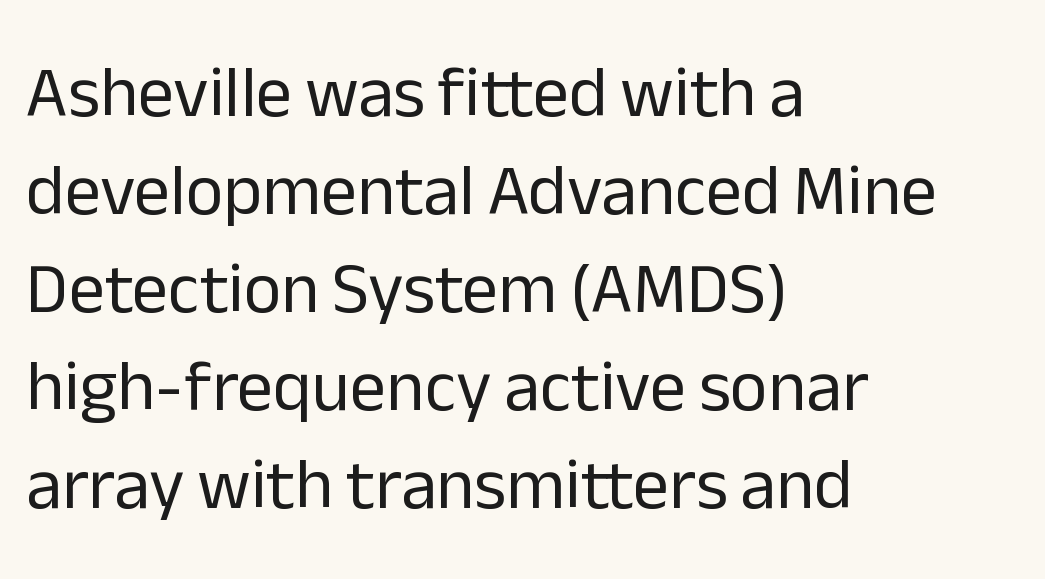
{"serif": "no", "italic": "no", "bold": "no", "weight": "regular", "width": "normal", "stroke_contrast": "low", "x_height": "medium", "monospaced": "no", "underline": "no", "align": "left", "line_spacing": "normal", "line_spacing_ratio": 1.36, "letter_spacing": "normal", "letter_spacing_em": 0.0, "glyph_px": 72}
